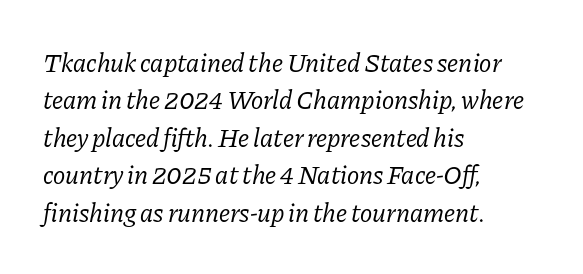
Q: Is the text bold? A: No.
Q: Is the text italic (slanted)? A: Yes, it leans right by about 11 degrees.
Q: Is the text underlined? A: No.
Q: How is the paragraph aligned? A: Left-aligned.
Q: Is the spacing between letters normal or unusually wide? A: Normal.
Q: Is the spacing between lines tight, normal or loose? A: Normal.
